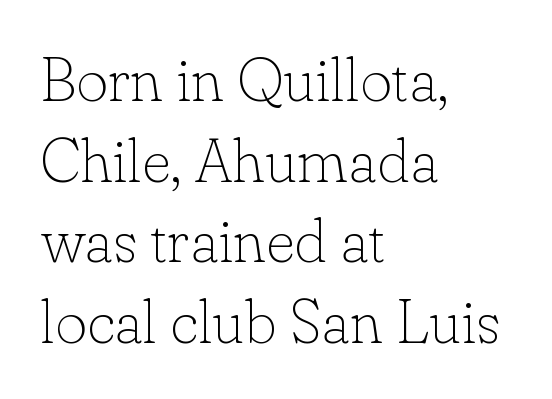
The type sits square on the baseline with zero lean. Each line starts at the same left margin while the right side varies. The font family rendered here belongs to the serif group. The passage shown is not underscored anywhere. This sample uses plain, unmodified letter spacing.
